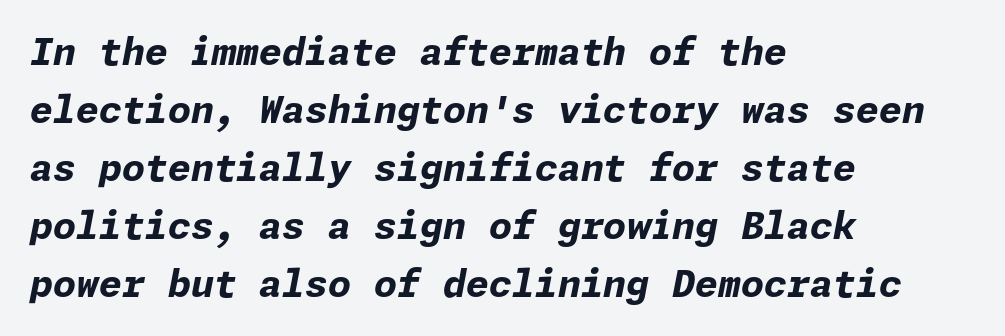
{"italic": "yes", "lean": "right", "slant_degrees": 11, "bold": "yes", "weight": "bold", "width": "normal", "stroke_contrast": "low", "x_height": "medium", "underline": "no", "align": "left", "line_spacing": "normal", "line_spacing_ratio": 1.57, "letter_spacing": "normal", "letter_spacing_em": 0.0, "glyph_px": 37}
